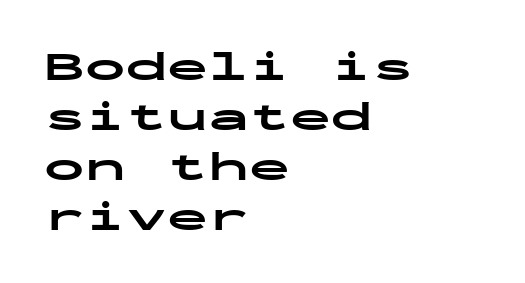
Line starts are locked; line ends wander. Heavy-handed strokes throughout: this text is bold. The type sits square on the baseline with zero lean. There is no visible air inserted between adjacent glyphs. Stroke terminals: plain, sans-serif.
